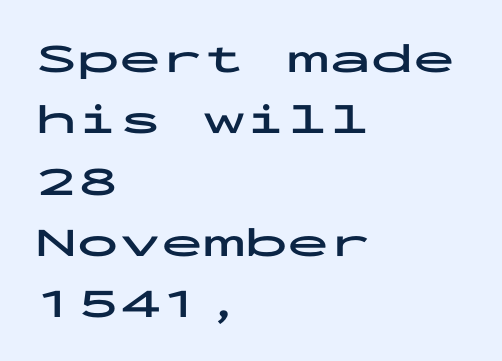
{"serif": "no", "italic": "no", "bold": "yes", "weight": "bold", "width": "wide", "stroke_contrast": "low", "x_height": "medium", "monospaced": "yes", "underline": "no", "align": "left", "line_spacing": "normal", "line_spacing_ratio": 1.46, "letter_spacing": "normal", "letter_spacing_em": 0.0, "glyph_px": 42}
